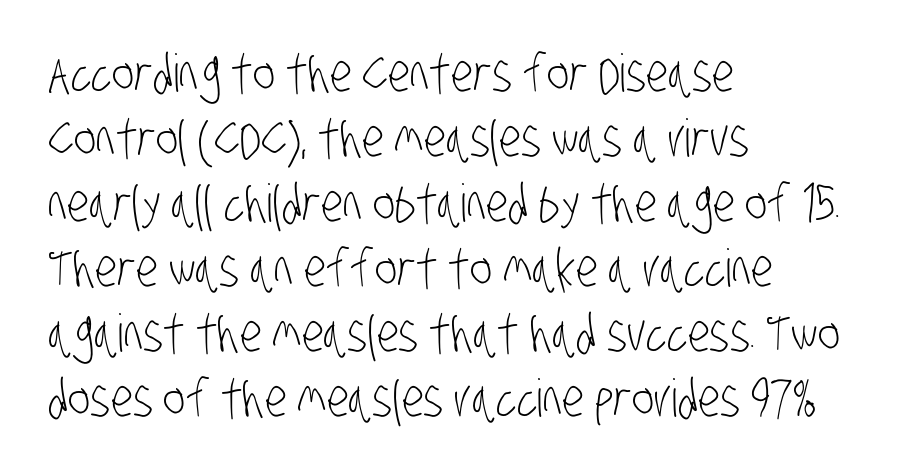
The passage shown is not bold in any degree. You could not count columns in this text — the font is proportionally spaced. Clear beneath every line of the passage. The paragraph has a hard left edge and a soft right edge.
